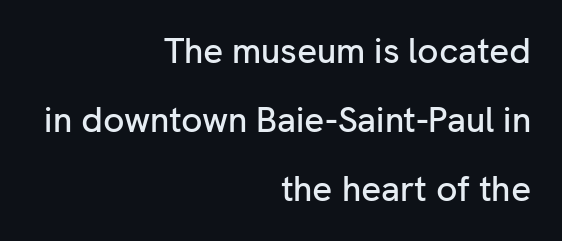
The image shows 35 px sans-serif type, upright; set right-aligned, loose line spacing (1.97x), normal letter spacing, not underlined; low stroke contrast and a medium x-height.
